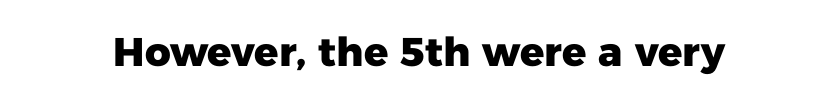
Q: Is the text bold? A: Yes.
Q: Is the text italic (slanted)? A: No, it is upright.
Q: Is the typeface a serif or a sans-serif typeface? A: Sans-serif.
Q: Is the text underlined? A: No.
Q: Is the spacing between letters normal or unusually wide? A: Normal.
Q: Width (condensed, normal, or wide)? A: Normal.
Q: Stroke contrast? A: Low.
Q: x-height? A: Medium.
Q: Monospaced? A: No.
